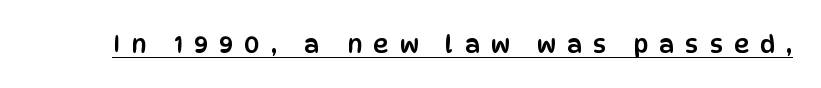
{"italic": "no", "underline": "yes", "letter_spacing": "wide", "letter_spacing_em": 0.47, "glyph_px": 24}
